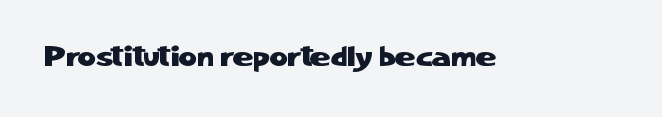
Tracking here is standard; glyphs follow each other at the usual distance. You can tell it's not italic because the verticals are truly vertical. Typographically, this falls in the sans-serif category. The letters advance in unequal steps, a hallmark of proportional type. No word sits above an underline.
